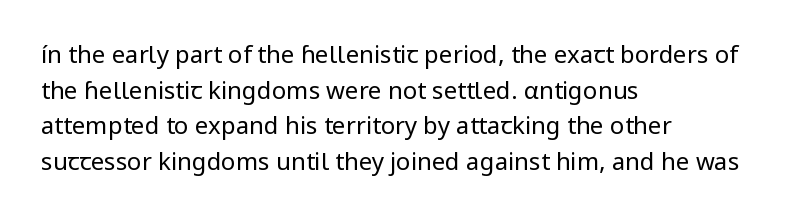
The image shows 24 px text type, upright; set left-aligned, normal line spacing (1.48x), normal letter spacing, not underlined.
